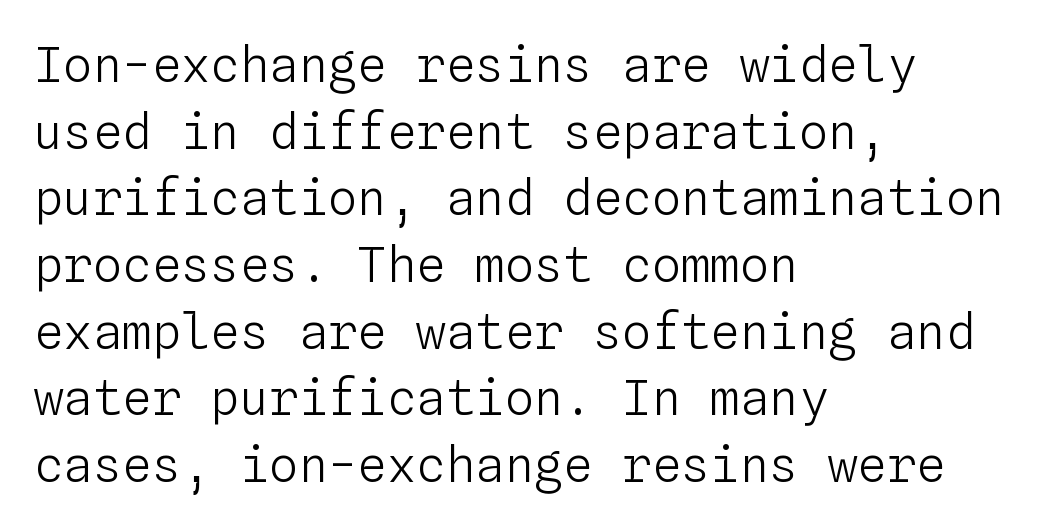
Q: Is the text bold? A: No.
Q: Is the text italic (slanted)? A: No, it is upright.
Q: Is the text underlined? A: No.
Q: How is the paragraph aligned? A: Left-aligned.
Q: Is the spacing between letters normal or unusually wide? A: Normal.
Q: Is the spacing between lines tight, normal or loose? A: Normal.
Q: Width (condensed, normal, or wide)? A: Normal.
Q: Stroke contrast? A: Low.
Q: x-height? A: Medium.
Q: Monospaced? A: Yes.
